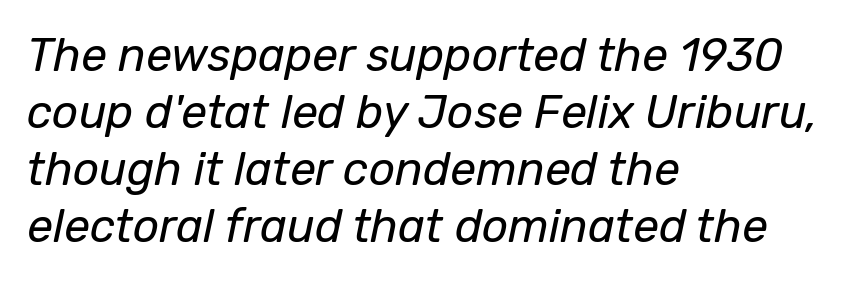
The image shows 46 px regular-weight type, italic (leaning right); set left-aligned, line spacing 1.24x, normal letter spacing, not underlined; low stroke contrast and a medium x-height.
